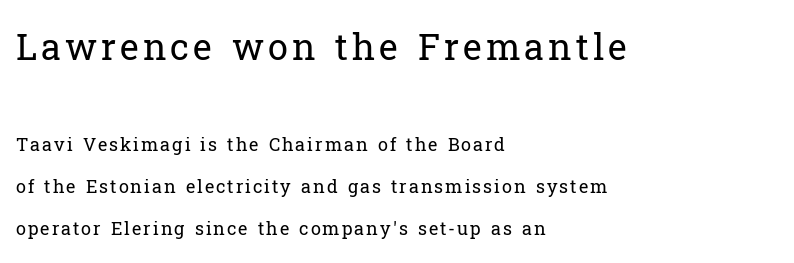
Q: Is the text bold? A: No.
Q: Is the text italic (slanted)? A: No, it is upright.
Q: Is the typeface a serif or a sans-serif typeface? A: Serif.
Q: Is the text underlined? A: No.
Q: How is the paragraph aligned? A: Left-aligned.
Q: Is the spacing between lines tight, normal or loose? A: Loose.
Q: Which block of text is set in a larger size, the first (top) or the second (bottom)? A: The first (top) one.
Q: Width (condensed, normal, or wide)? A: Normal.
Q: Stroke contrast? A: Low.
Q: x-height? A: Medium.
Q: Monospaced? A: No.
